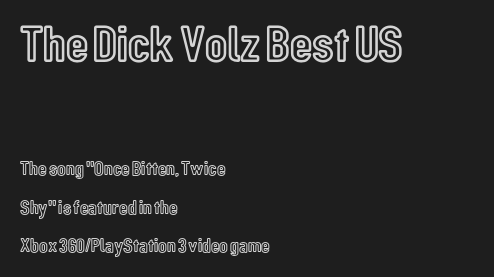
{"italic": "no", "width": "condensed", "x_height": "medium", "monospaced": "no", "underline": "no", "align": "left", "line_spacing": "loose", "line_spacing_ratio": 1.93, "letter_spacing": "normal", "letter_spacing_em": 0.0, "larger_block": "first", "size_ratio": 2.55, "glyph_px": 51}
